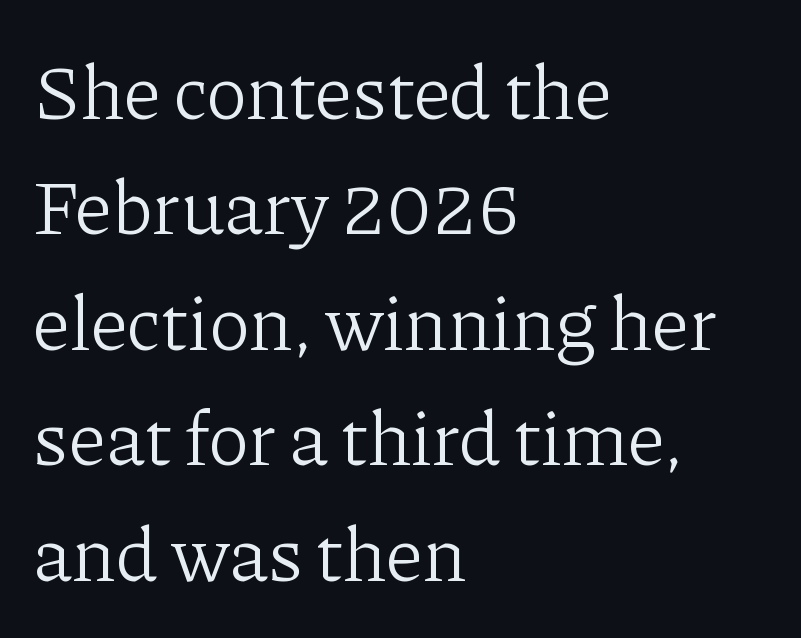
Q: Is the text bold? A: No.
Q: Is the text italic (slanted)? A: No, it is upright.
Q: Is the typeface a serif or a sans-serif typeface? A: Serif.
Q: Is the text underlined? A: No.
Q: How is the paragraph aligned? A: Left-aligned.
Q: Is the spacing between letters normal or unusually wide? A: Normal.
Q: Is the spacing between lines tight, normal or loose? A: Normal.
Q: Width (condensed, normal, or wide)? A: Normal.
Q: Stroke contrast? A: Low.
Q: x-height? A: Medium.
Q: Monospaced? A: No.
